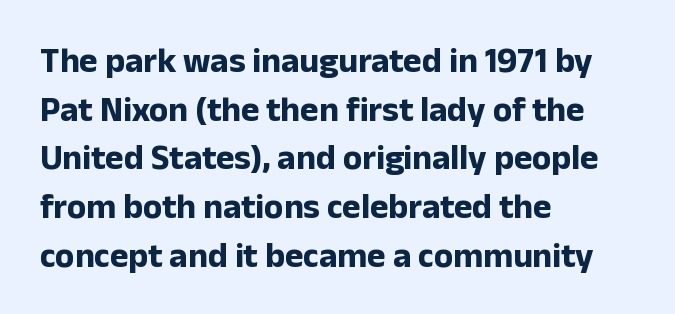
{"serif": "no", "italic": "no", "bold": "yes", "weight": "bold", "width": "normal", "stroke_contrast": "low", "x_height": "medium", "monospaced": "no", "underline": "no", "align": "left", "line_spacing": "normal", "line_spacing_ratio": 1.39, "letter_spacing": "normal", "letter_spacing_em": 0.0, "glyph_px": 35}
